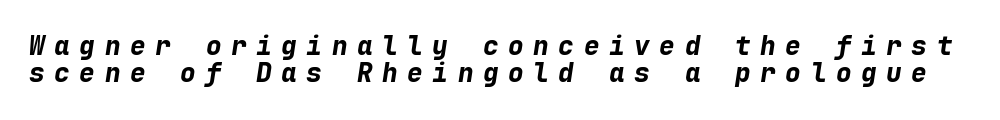
{"italic": "yes", "lean": "right", "slant_degrees": 9, "bold": "yes", "underline": "no", "line_spacing": "tight", "line_spacing_ratio": 1.05, "letter_spacing": "wide", "letter_spacing_em": 0.37, "glyph_px": 26}
